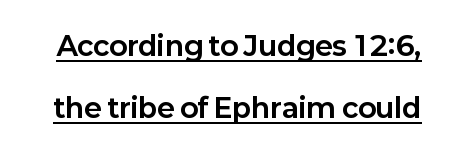
{"italic": "no", "bold": "yes", "underline": "yes", "line_spacing": "loose", "line_spacing_ratio": 2.3, "letter_spacing": "normal", "letter_spacing_em": 0.0, "glyph_px": 27}
